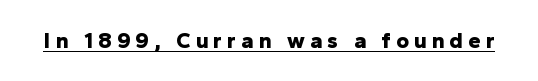
Q: Is the text bold? A: Yes.
Q: Is the text italic (slanted)? A: No, it is upright.
Q: Is the text underlined? A: Yes.
Q: Is the spacing between letters normal or unusually wide? A: Unusually wide.
